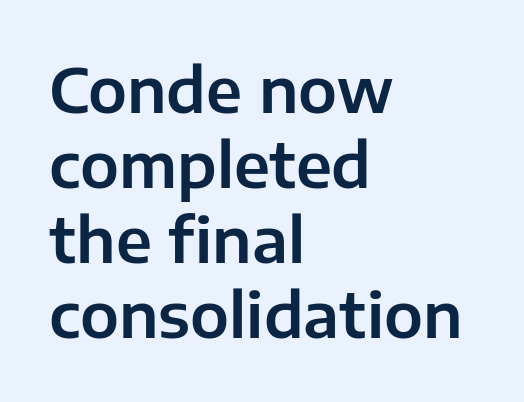
The image shows 62 px sans-serif type, upright; set left-aligned, line spacing 1.21x, normal letter spacing, not underlined; low stroke contrast and a medium x-height.
